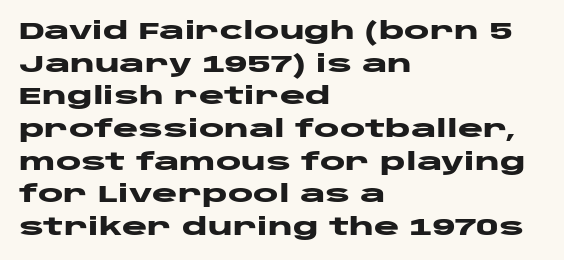
The image shows 24 px bold type, upright; set left-aligned, normal line spacing (1.36x), normal letter spacing, not underlined.
